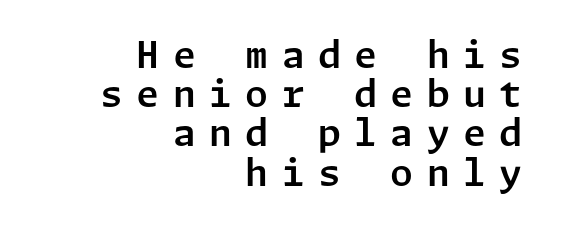
Which margin do the lines hug? The right one — the left edge is uneven. How would I describe the line gaps? Narrow and economical. Nope, no serifs anywhere on these letters. Tracking here is generous; glyphs stand well apart from one another. The specimen reads as upright at a glance. Descender tails drop into unmarked territory.
